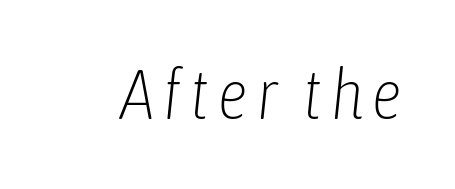
Q: Is the text bold? A: No.
Q: Is the text italic (slanted)? A: Yes, it leans right by about 6 degrees.
Q: Is the text underlined? A: No.
Q: Width (condensed, normal, or wide)? A: Condensed.
Q: Stroke contrast? A: Low.
Q: x-height? A: Medium.
Q: Monospaced? A: No.
